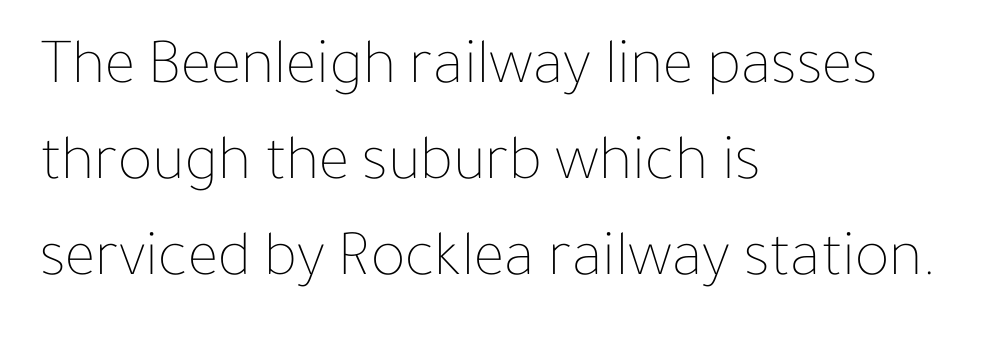
The image shows 65 px thin type, upright; set left-aligned, normal line spacing (1.48x), normal letter spacing, not underlined; low stroke contrast and a medium x-height.
